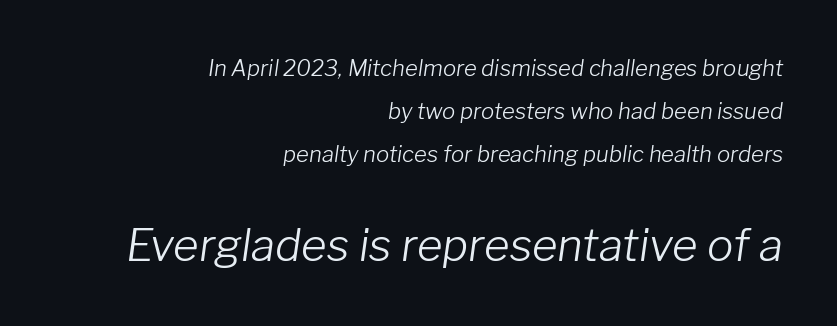
The image shows 44 px light type, italic (leaning right); set right-aligned, loose line spacing (1.95x), normal letter spacing, not underlined; the second (bottom) block is 2.0x larger; low stroke contrast and a medium x-height.
